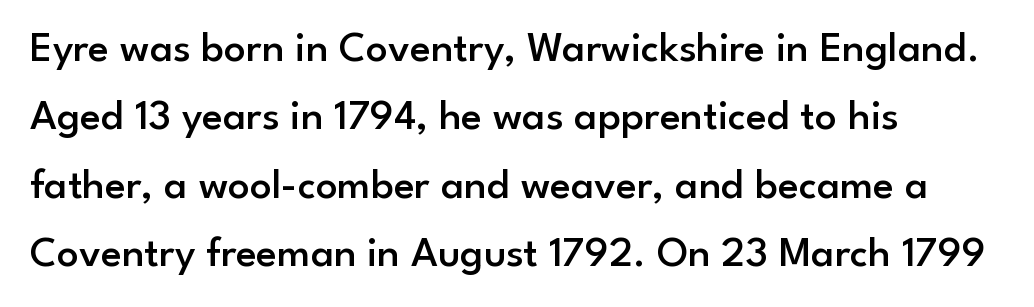
Q: Is the text bold? A: Semi-bold.
Q: Is the text italic (slanted)? A: No, it is upright.
Q: Is the typeface a serif or a sans-serif typeface? A: Sans-serif.
Q: Is the text underlined? A: No.
Q: How is the paragraph aligned? A: Left-aligned.
Q: Is the spacing between letters normal or unusually wide? A: Normal.
Q: Is the spacing between lines tight, normal or loose? A: Normal.
Q: Width (condensed, normal, or wide)? A: Normal.
Q: Stroke contrast? A: Low.
Q: x-height? A: Small.
Q: Monospaced? A: No.
